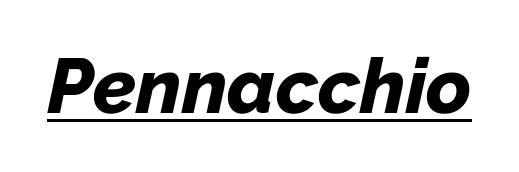
{"italic": "yes", "lean": "right", "slant_degrees": 12, "bold": "yes", "weight": "bold", "width": "normal", "stroke_contrast": "low", "x_height": "medium", "monospaced": "no", "underline": "yes", "letter_spacing": "normal", "letter_spacing_em": 0.0, "glyph_px": 77}
